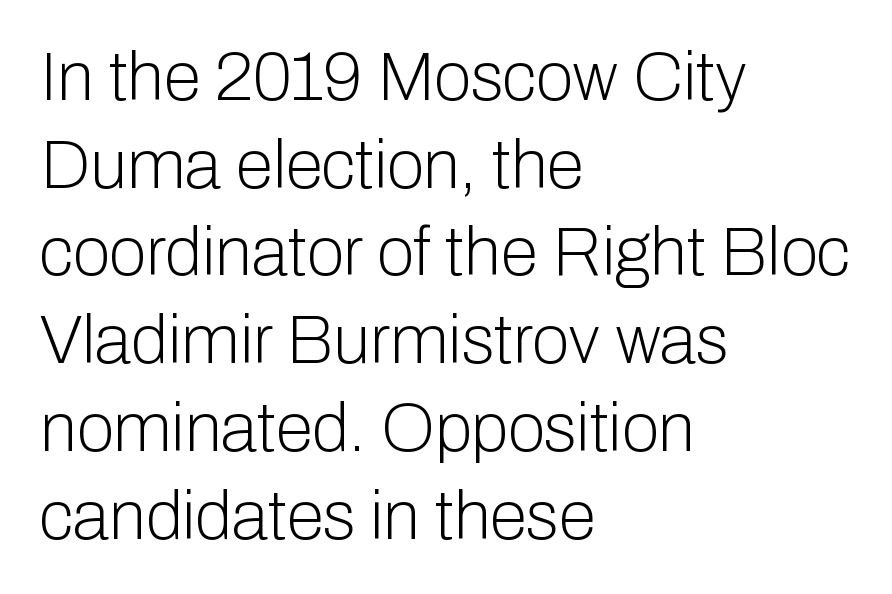
You can tell from the bare stems that sans-serif type was used. The face used here is rendered with its standard letterfit. The lines in this sample share a left origin and differ only in where they stop. What's the leading like? Ordinary, nothing unusual. Beneath every word, the page is bare.
